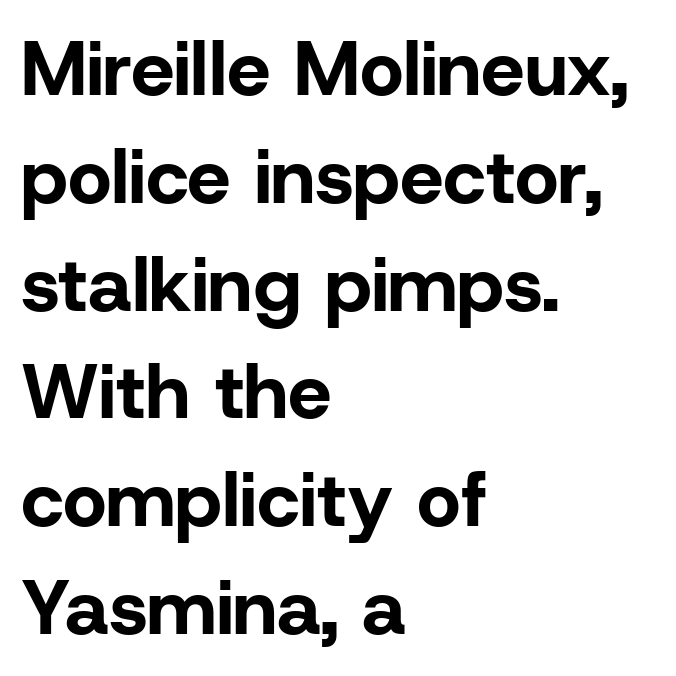
Q: Is the text bold? A: Yes.
Q: Is the text italic (slanted)? A: No, it is upright.
Q: Is the typeface a serif or a sans-serif typeface? A: Sans-serif.
Q: Is the text underlined? A: No.
Q: How is the paragraph aligned? A: Left-aligned.
Q: Is the spacing between letters normal or unusually wide? A: Normal.
Q: Is the spacing between lines tight, normal or loose? A: Normal.
Q: Width (condensed, normal, or wide)? A: Normal.
Q: Stroke contrast? A: Low.
Q: x-height? A: Medium.
Q: Monospaced? A: No.
